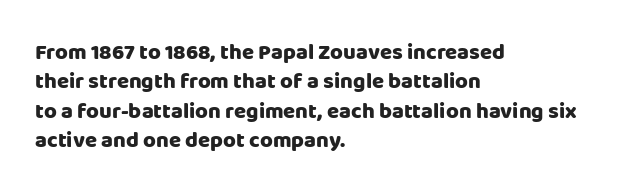
Every character sits straight up, as roman type does. Visually the block forms a straight wall on the left and a jagged coastline on the right. I'd describe the lettering as bold — thick and assertive. Unmarked baselines from the first word to the last.
